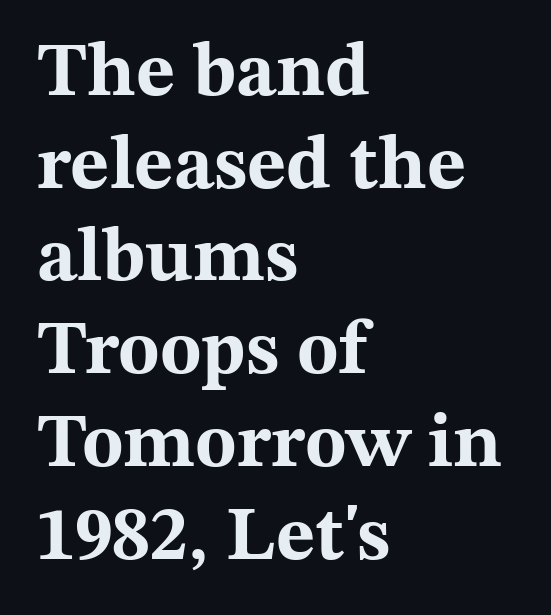
{"serif": "yes", "italic": "no", "bold": "yes", "weight": "bold", "width": "wide", "stroke_contrast": "medium", "x_height": "medium", "monospaced": "no", "underline": "no", "align": "left", "line_spacing_ratio": 1.22, "letter_spacing": "normal", "letter_spacing_em": 0.0, "glyph_px": 76}
